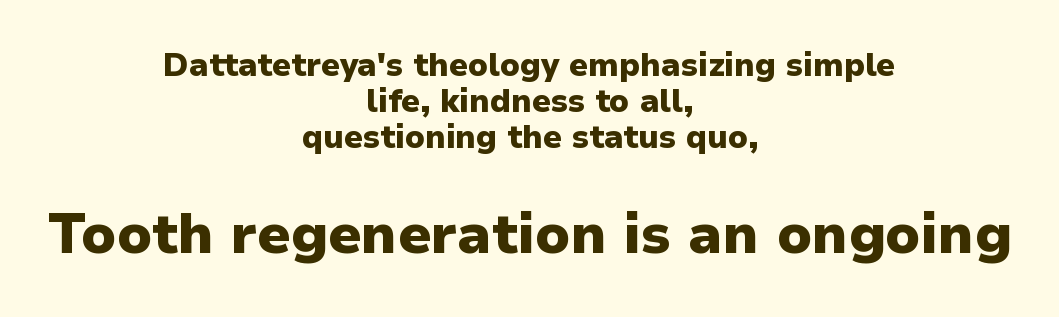
The space beneath each line is pristine and unruled. To sum up the face: it is a sans, with no serifs. Students, note that the glyphs here touch the page at normal intervals. Each letter keeps its own natural width here, so spacing adapts to shape.
